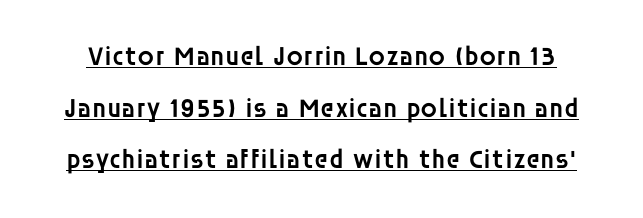
Q: Is the text bold? A: Semi-bold.
Q: Is the text italic (slanted)? A: No, it is upright.
Q: Is the text underlined? A: Yes.
Q: Is the spacing between letters normal or unusually wide? A: Normal.
Q: Is the spacing between lines tight, normal or loose? A: Loose.
